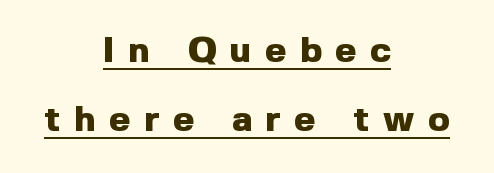
The image shows 36 px heavy sans-serif type, upright; set centered, loose line spacing (1.91x), unusually wide letter spacing (+0.38 em), underlined; a medium x-height.
